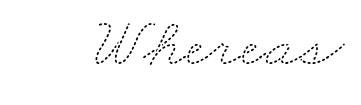
Q: Is the text bold? A: No.
Q: Is the text underlined? A: No.
Q: Is the spacing between letters normal or unusually wide? A: Normal.
Q: Width (condensed, normal, or wide)? A: Wide.
Q: Stroke contrast? A: Medium.
Q: x-height? A: Small.
Q: Monospaced? A: No.
